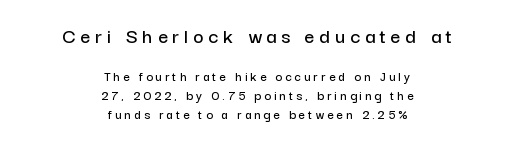
Q: Is the text italic (slanted)? A: No, it is upright.
Q: Is the text underlined? A: No.
Q: How is the paragraph aligned? A: Centered.
Q: Is the spacing between letters normal or unusually wide? A: Unusually wide.
Q: Is the spacing between lines tight, normal or loose? A: Normal.
Q: Which block of text is set in a larger size, the first (top) or the second (bottom)? A: The first (top) one.
